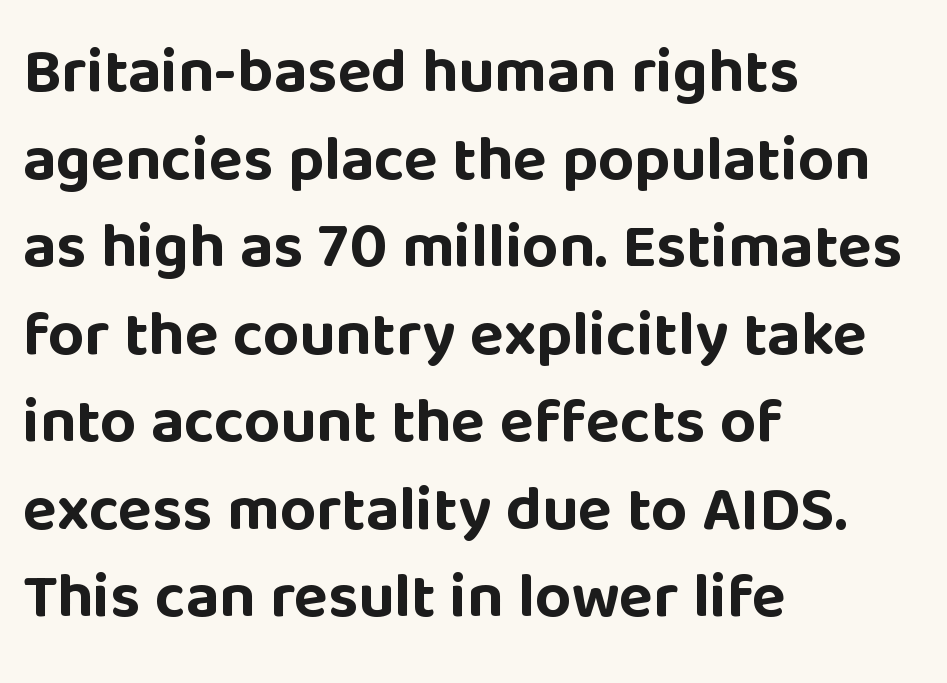
The image shows 63 px bold sans-serif type, upright; set left-aligned, normal line spacing (1.39x), normal letter spacing, not underlined; low stroke contrast and a large x-height.
